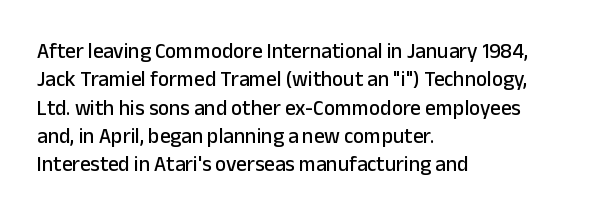
{"italic": "no", "underline": "no", "align": "left", "line_spacing": "normal", "line_spacing_ratio": 1.35, "letter_spacing": "normal", "letter_spacing_em": 0.0, "glyph_px": 21}
